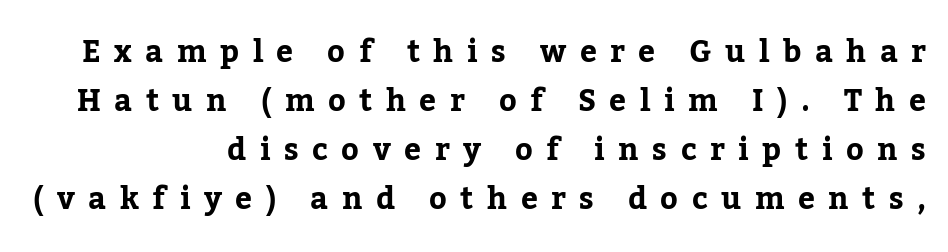
Compared with typical paragraphs, the rows here are spaced about the same. The designer went with a serif here, giving each stem small feet. Is there any slant? The stems are plumb. Each line ends at the same right margin while the left side varies.
